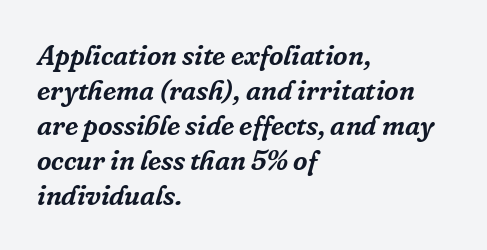
Q: Is the text italic (slanted)? A: Yes, it leans right by about 16 degrees.
Q: Is the typeface a serif or a sans-serif typeface? A: Serif.
Q: Is the text underlined? A: No.
Q: How is the paragraph aligned? A: Left-aligned.
Q: Is the spacing between letters normal or unusually wide? A: Normal.
Q: Is the spacing between lines tight, normal or loose? A: Normal.
Q: Width (condensed, normal, or wide)? A: Normal.
Q: Stroke contrast? A: Low.
Q: x-height? A: Medium.
Q: Monospaced? A: No.
